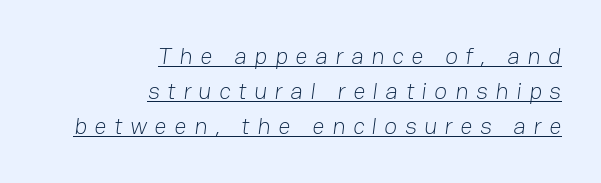
Q: Is the text bold? A: No.
Q: Is the text underlined? A: Yes.
Q: How is the paragraph aligned? A: Right-aligned.
Q: Is the spacing between letters normal or unusually wide? A: Unusually wide.
Q: Is the spacing between lines tight, normal or loose? A: Normal.
